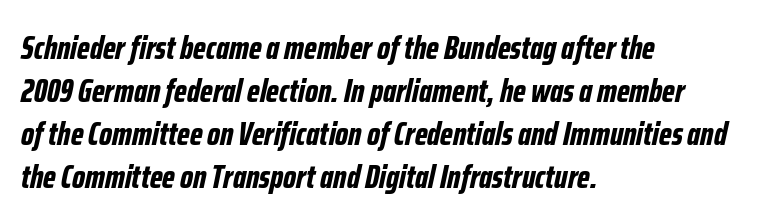
{"italic": "yes", "lean": "right", "slant_degrees": 12, "bold": "yes", "weight": "bold", "width": "condensed", "stroke_contrast": "low", "x_height": "medium", "monospaced": "no", "underline": "no", "align": "left", "line_spacing": "normal", "line_spacing_ratio": 1.3, "letter_spacing": "normal", "letter_spacing_em": 0.0, "glyph_px": 33}
